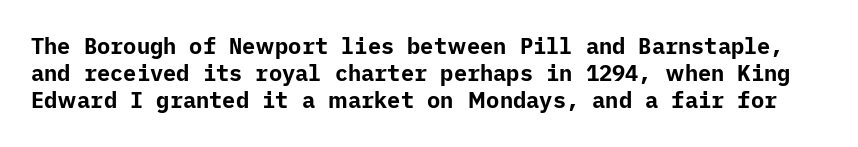
These lines were composed using upright roman letters. The rendering uses a bold face; every stroke is thick and dark. A typesetter would call this zero additional tracking. Type without underlining.
